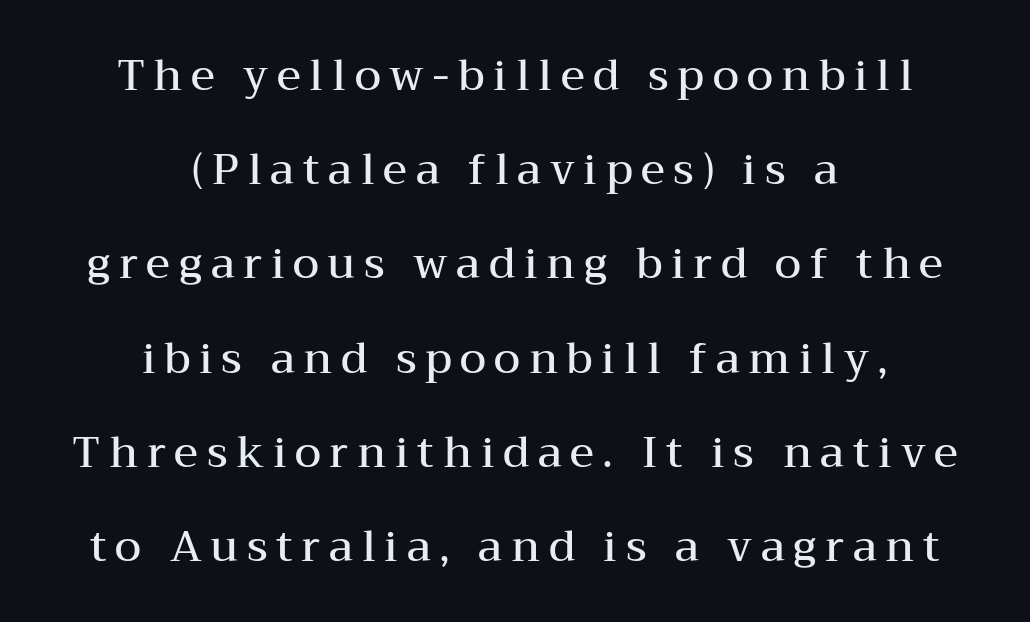
Q: Is the text bold? A: Semi-bold.
Q: Is the text italic (slanted)? A: No, it is upright.
Q: Is the typeface a serif or a sans-serif typeface? A: Serif.
Q: Is the text underlined? A: No.
Q: How is the paragraph aligned? A: Centered.
Q: Is the spacing between letters normal or unusually wide? A: Unusually wide.
Q: Is the spacing between lines tight, normal or loose? A: Loose.
Q: Width (condensed, normal, or wide)? A: Wide.
Q: Stroke contrast? A: Medium.
Q: x-height? A: Medium.
Q: Monospaced? A: No.
